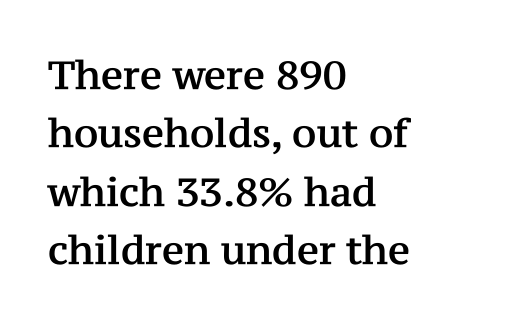
The image shows 39 px serif type, upright; set left-aligned, normal line spacing (1.5x), normal letter spacing, not underlined; medium stroke contrast and a medium x-height.
